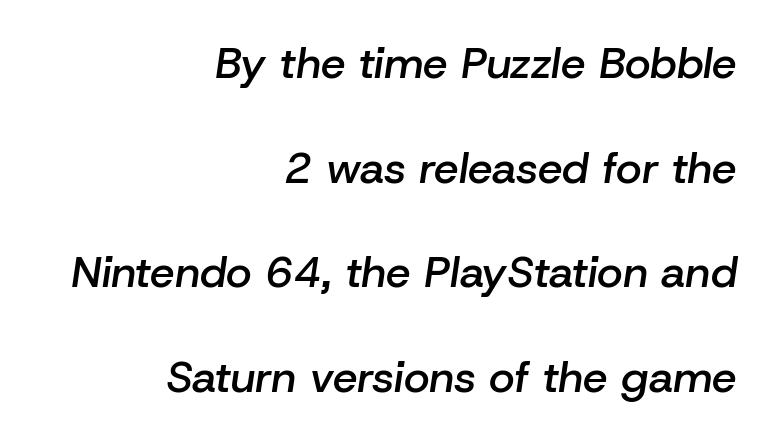
The image shows 44 px semibold type, italic (leaning right); set right-aligned, loose line spacing (2.38x), normal letter spacing, not underlined; low stroke contrast and a medium x-height.
